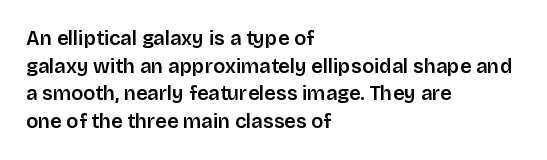
The image shows 20 px text type, upright; set left-aligned, normal line spacing (1.38x), normal letter spacing, not underlined.
